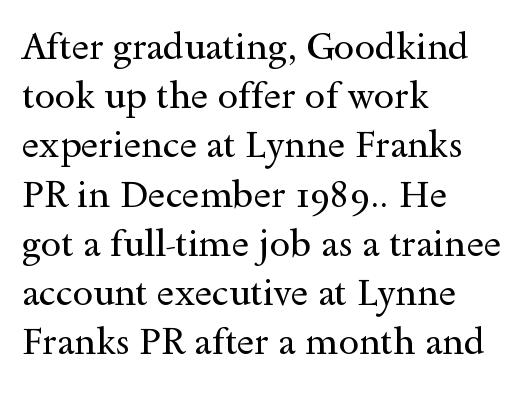
{"serif": "yes", "italic": "no", "bold": "no", "weight": "regular", "width": "wide", "x_height": "small", "monospaced": "no", "underline": "no", "align": "left", "line_spacing": "normal", "line_spacing_ratio": 1.33, "letter_spacing": "normal", "letter_spacing_em": 0.0, "glyph_px": 37}
